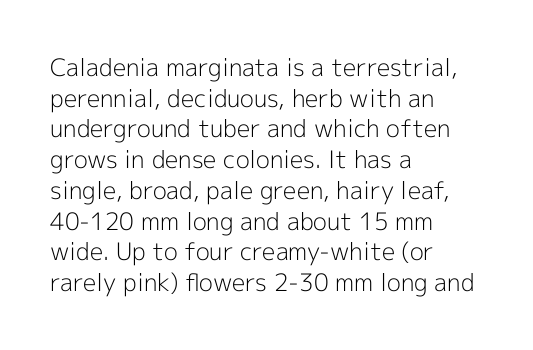
Q: Is the text bold? A: No.
Q: Is the text italic (slanted)? A: No, it is upright.
Q: Is the text underlined? A: No.
Q: How is the paragraph aligned? A: Left-aligned.
Q: Is the spacing between letters normal or unusually wide? A: Normal.
Q: Is the spacing between lines tight, normal or loose? A: Normal.
